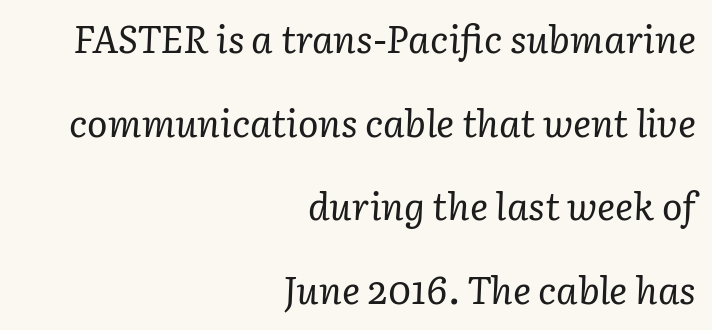
{"serif": "yes", "italic": "yes", "lean": "right", "slant_degrees": 3, "bold": "no", "weight": "regular", "width": "normal", "stroke_contrast": "low", "x_height": "medium", "monospaced": "no", "underline": "no", "align": "right", "line_spacing": "loose", "line_spacing_ratio": 2.2, "letter_spacing": "normal", "letter_spacing_em": 0.0, "glyph_px": 38}
